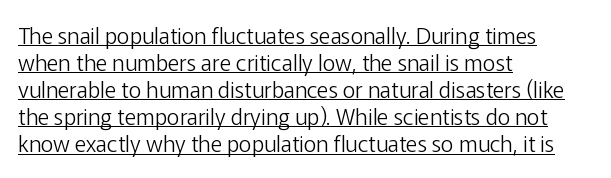
{"italic": "no", "bold": "no", "underline": "yes", "align": "left", "line_spacing_ratio": 1.23, "letter_spacing": "normal", "letter_spacing_em": 0.0, "glyph_px": 22}
